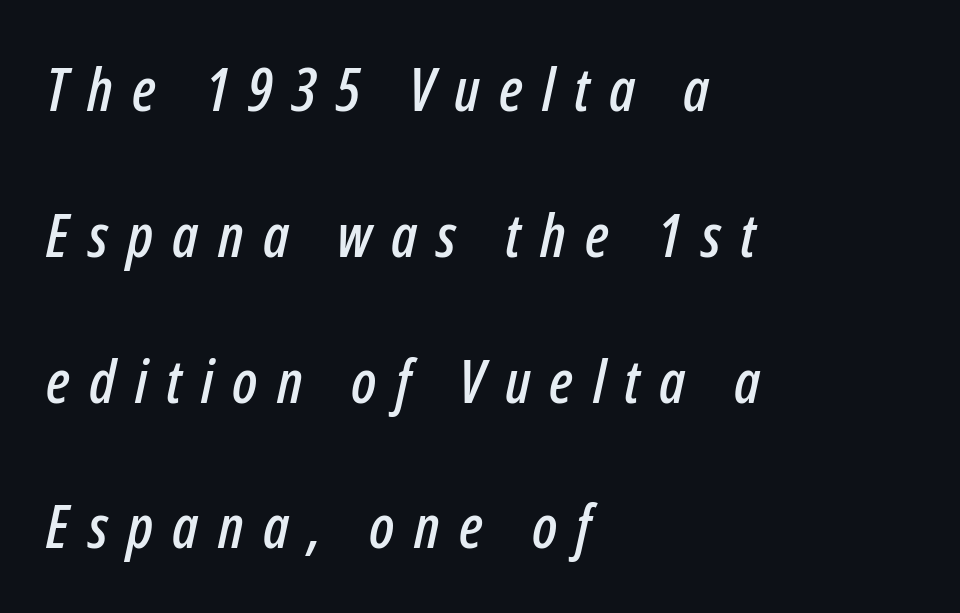
Q: Is the text italic (slanted)? A: Yes, it leans right by about 12 degrees.
Q: Is the text underlined? A: No.
Q: How is the paragraph aligned? A: Left-aligned.
Q: Is the spacing between letters normal or unusually wide? A: Unusually wide.
Q: Is the spacing between lines tight, normal or loose? A: Loose.
Q: Width (condensed, normal, or wide)? A: Condensed.
Q: Stroke contrast? A: Low.
Q: x-height? A: Medium.
Q: Monospaced? A: No.
